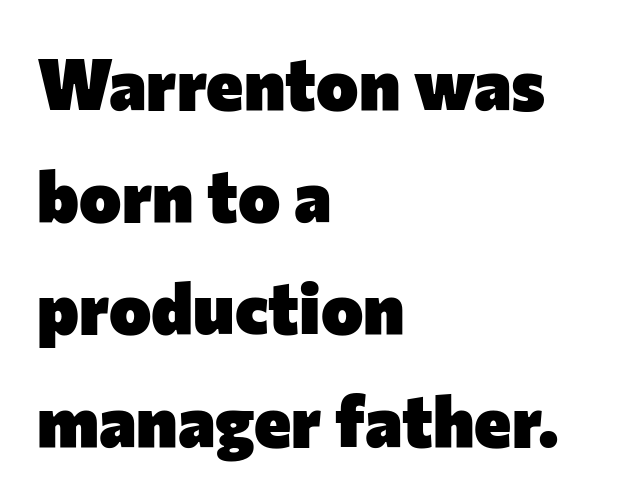
Q: Is the text bold? A: Yes.
Q: Is the text italic (slanted)? A: No, it is upright.
Q: Is the typeface a serif or a sans-serif typeface? A: Sans-serif.
Q: Is the text underlined? A: No.
Q: How is the paragraph aligned? A: Left-aligned.
Q: Is the spacing between letters normal or unusually wide? A: Normal.
Q: Is the spacing between lines tight, normal or loose? A: Normal.
Q: Width (condensed, normal, or wide)? A: Normal.
Q: Stroke contrast? A: Low.
Q: x-height? A: Medium.
Q: Monospaced? A: No.
